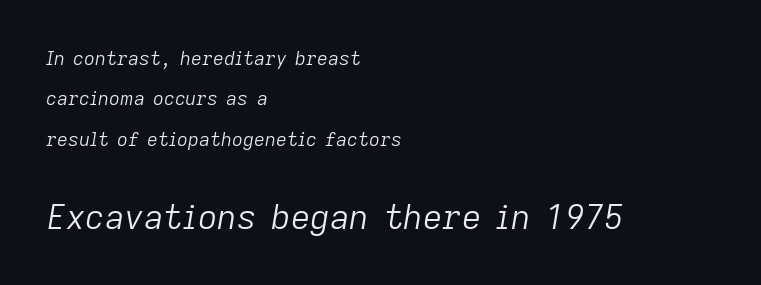
Between one letter and the next there's only the usual sliver of space. Underline: absent. Notice the wide empty band between every row — that's loose leading. The glyphs look as if they've been sheared to an angle.
